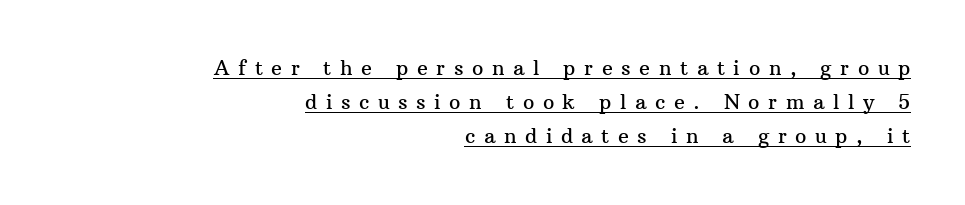
Q: Is the text italic (slanted)? A: No, it is upright.
Q: Is the text underlined? A: Yes.
Q: How is the paragraph aligned? A: Right-aligned.
Q: Is the spacing between letters normal or unusually wide? A: Unusually wide.
